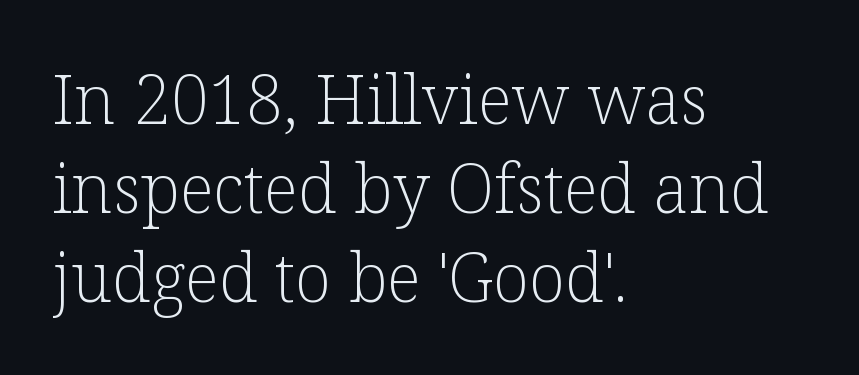
Q: Is the text bold? A: No.
Q: Is the text italic (slanted)? A: No, it is upright.
Q: Is the typeface a serif or a sans-serif typeface? A: Serif.
Q: Is the text underlined? A: No.
Q: How is the paragraph aligned? A: Left-aligned.
Q: Is the spacing between letters normal or unusually wide? A: Normal.
Q: Is the spacing between lines tight, normal or loose? A: Normal.
Q: Width (condensed, normal, or wide)? A: Normal.
Q: Stroke contrast? A: Low.
Q: x-height? A: Medium.
Q: Monospaced? A: No.
